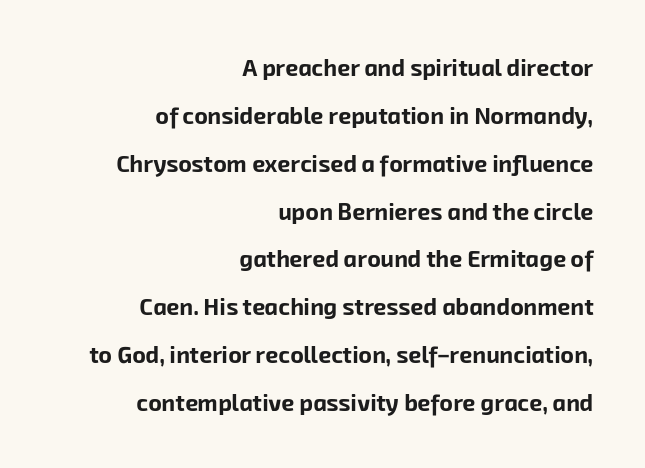
Q: Is the text bold? A: Yes.
Q: Is the text underlined? A: No.
Q: How is the paragraph aligned? A: Right-aligned.
Q: Is the spacing between letters normal or unusually wide? A: Normal.
Q: Is the spacing between lines tight, normal or loose? A: Loose.
